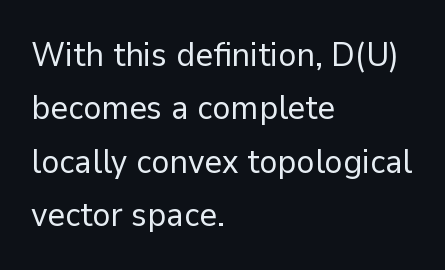
The font's upright variant was chosen for this text. Heft: none added — not bold. The characters display no serif detailing; their extremities are plain. Clear beneath every line of the passage. Here the designer chose a conventional face with non-uniform glyph widths.
